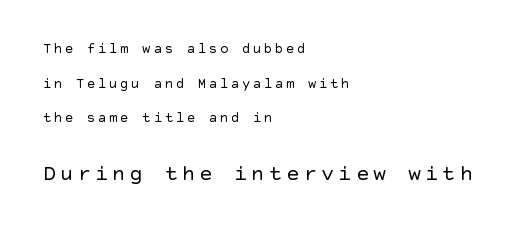
The image shows 22 px text type, upright; set left-aligned, loose line spacing (2.47x), not underlined; the second (bottom) block is 1.57x larger.
